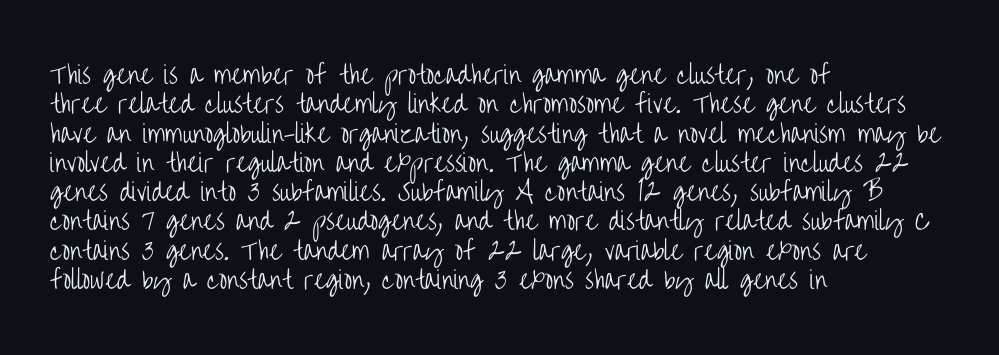
The image shows 24 px text type, upright; set left-aligned, line spacing 1.22x, normal letter spacing, not underlined.
